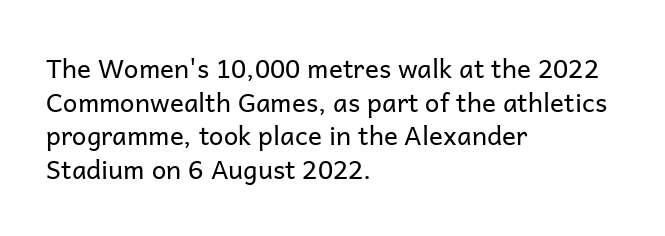
The image shows 26 px text type, upright; set left-aligned, normal line spacing (1.29x), normal letter spacing, not underlined.
